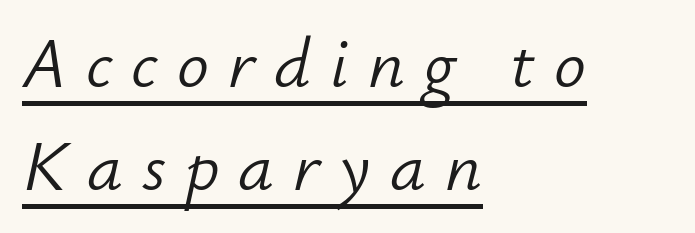
Character widths vary here, with narrow letters taking less room than wide ones. If you measured baseline to baseline, you'd find a middling distance. Every word sits above its own underline. This sample uses expanded letter spacing, leaving extra air between glyphs. Unbolded letterforms with no extra heft.
